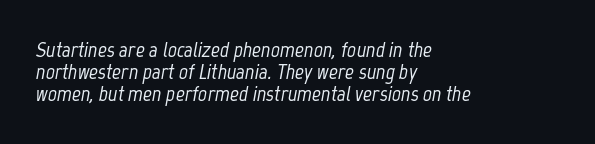
Line starts are locked; line ends wander. The specimen reads as italic at a glance. No extra tracking has been applied to these lines. Students, observe: this is what under-led, compact text looks like. The strip under each line holds only bare page.
